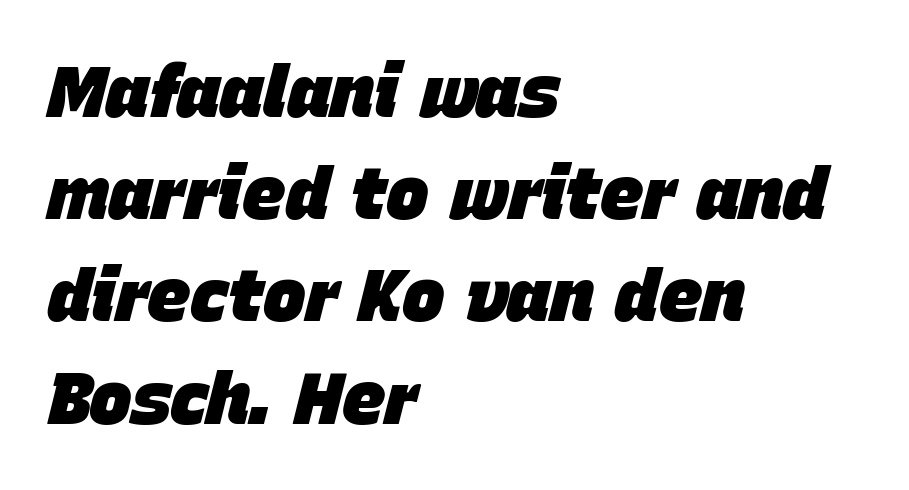
Q: Is the text bold? A: Yes.
Q: Is the text italic (slanted)? A: Yes, it leans right by about 15 degrees.
Q: Is the text underlined? A: No.
Q: How is the paragraph aligned? A: Left-aligned.
Q: Is the spacing between letters normal or unusually wide? A: Normal.
Q: Is the spacing between lines tight, normal or loose? A: Normal.
Q: Width (condensed, normal, or wide)? A: Normal.
Q: Stroke contrast? A: Low.
Q: x-height? A: Large.
Q: Monospaced? A: No.
